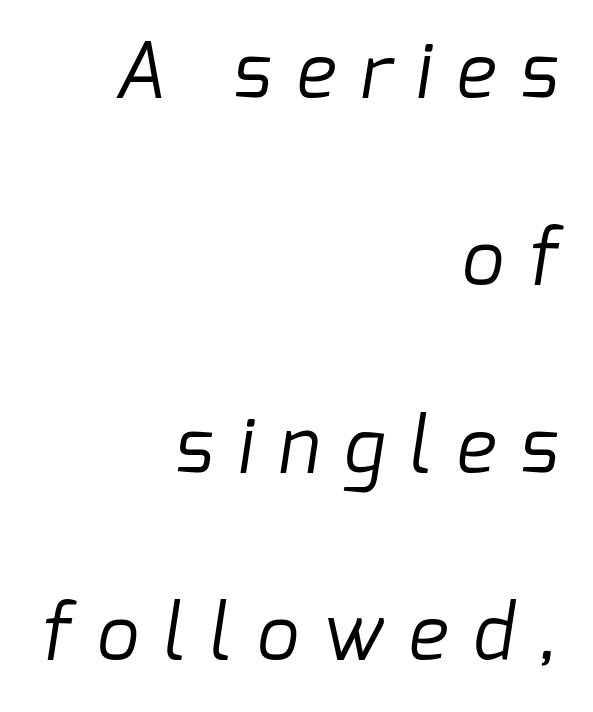
Stroke terminals: plain, sans-serif. Varying glyph widths throughout — classic text-font behaviour. The tracking jumps out immediately: characters are airy and widely separated. A great deal of white space separates one row of letters from the next.
